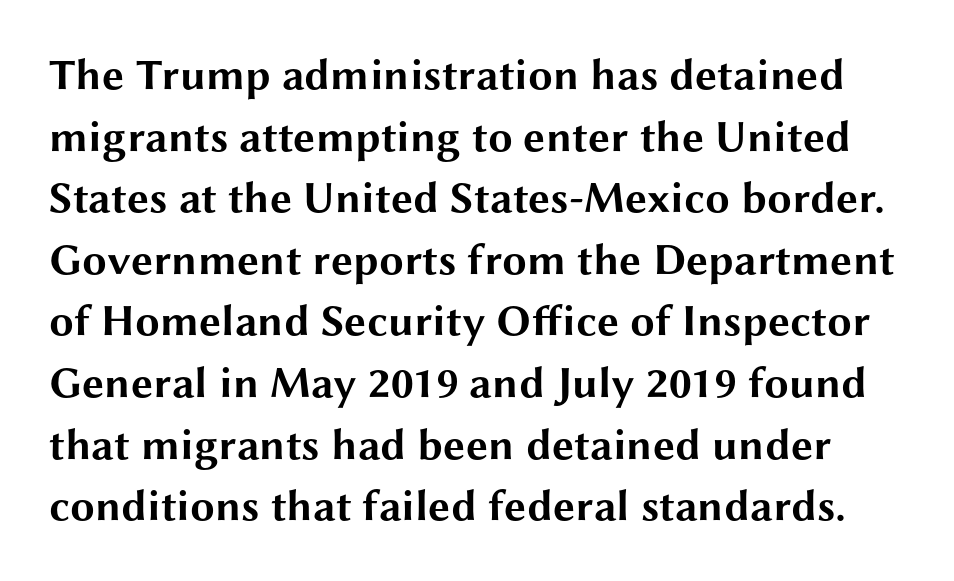
Do the characters align in a grid? No, the font is proportional. This sample keeps an unexceptional amount of space between lines. Nothing unusual about the tracking: characters are spaced as the font intends. Does the weight exceed regular? Yes, all the way to bold. Letters rest on an invisible, unmarked baseline.
